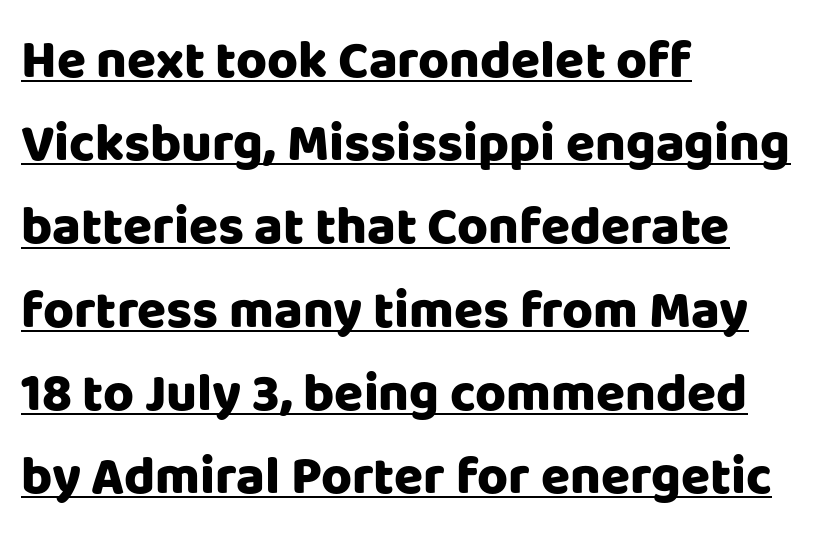
{"serif": "no", "italic": "no", "bold": "yes", "weight": "heavy", "width": "normal", "stroke_contrast": "low", "x_height": "large", "monospaced": "no", "underline": "yes", "align": "left", "line_spacing": "normal", "line_spacing_ratio": 1.57, "letter_spacing": "normal", "letter_spacing_em": 0.0, "glyph_px": 53}
